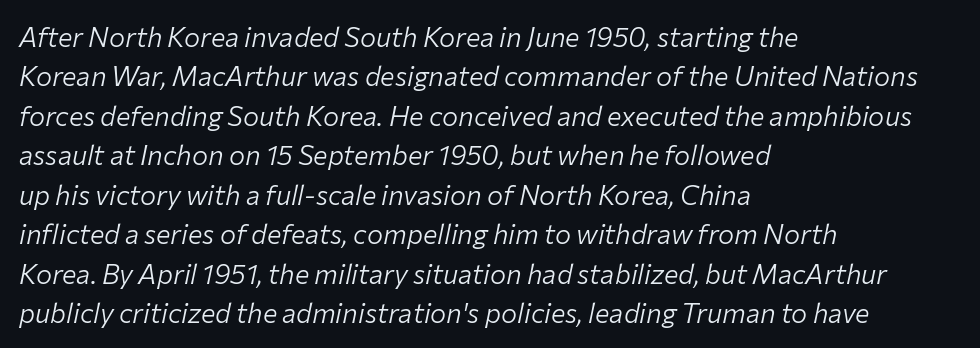
Q: Is the text bold? A: No.
Q: Is the text italic (slanted)? A: Yes, it leans right by about 12 degrees.
Q: Is the text underlined? A: No.
Q: How is the paragraph aligned? A: Left-aligned.
Q: Is the spacing between letters normal or unusually wide? A: Normal.
Q: Is the spacing between lines tight, normal or loose? A: Normal.
